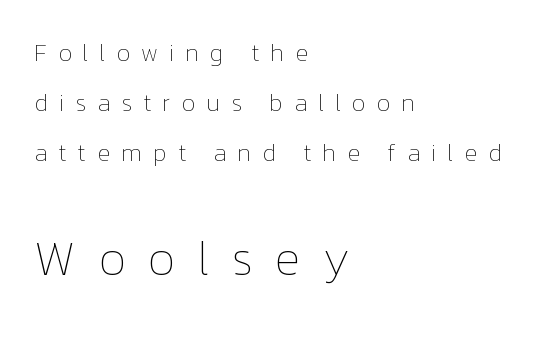
{"italic": "no", "bold": "no", "weight": "thin", "width": "normal", "stroke_contrast": "low", "x_height": "medium", "monospaced": "no", "underline": "no", "align": "left", "line_spacing": "loose", "line_spacing_ratio": 2.08, "letter_spacing": "wide", "letter_spacing_em": 0.45, "larger_block": "second", "size_ratio": 2.0, "glyph_px": 48}
